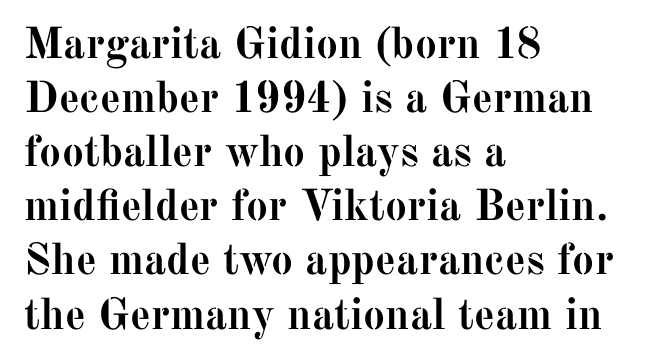
Q: Is the text bold? A: Yes.
Q: Is the text italic (slanted)? A: No, it is upright.
Q: Is the typeface a serif or a sans-serif typeface? A: Serif.
Q: Is the text underlined? A: No.
Q: How is the paragraph aligned? A: Left-aligned.
Q: Is the spacing between letters normal or unusually wide? A: Normal.
Q: Width (condensed, normal, or wide)? A: Normal.
Q: Stroke contrast? A: Medium.
Q: x-height? A: Medium.
Q: Monospaced? A: No.
